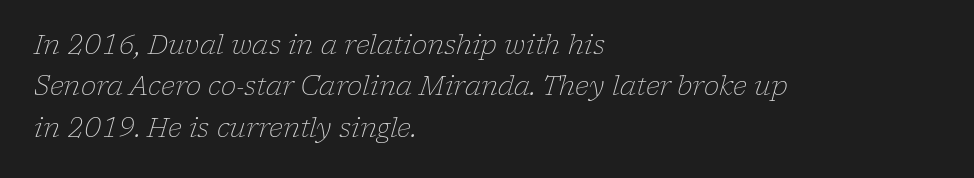
In terms of posture, this sample is oblique. The gaps between neighbouring characters are ordinary and unremarkable. This rendering features lettering with no underline. Is there much room between lines? A standard amount, neither cramped nor airy. A light-to-regular cut is what we see here. If you drew a ruler down the left edge, every line would touch it.
